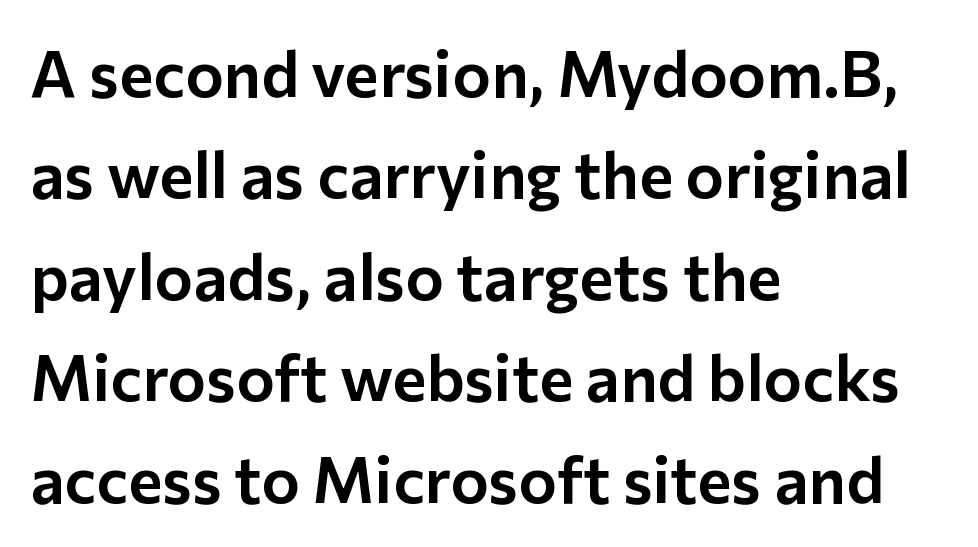
The image shows 65 px sans-serif type, upright; set left-aligned, normal line spacing (1.56x), normal letter spacing, not underlined; low stroke contrast and a medium x-height.
